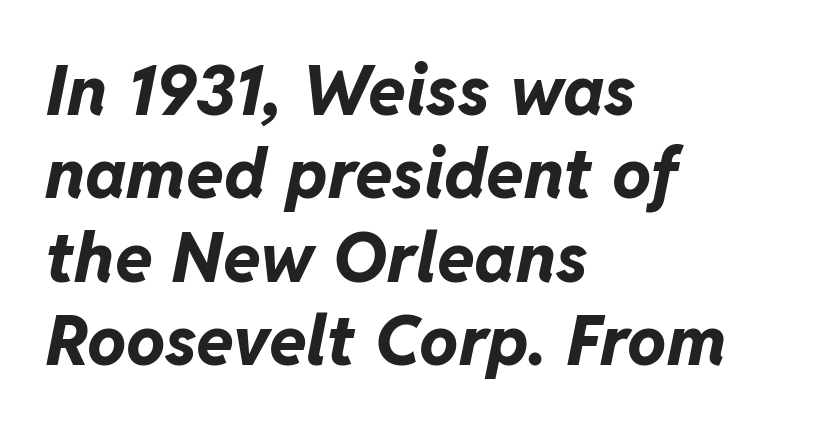
Q: Is the text bold? A: Yes.
Q: Is the text italic (slanted)? A: Yes, it leans right by about 11 degrees.
Q: Is the text underlined? A: No.
Q: How is the paragraph aligned? A: Left-aligned.
Q: Is the spacing between letters normal or unusually wide? A: Normal.
Q: Width (condensed, normal, or wide)? A: Normal.
Q: Stroke contrast? A: Low.
Q: x-height? A: Medium.
Q: Monospaced? A: No.
